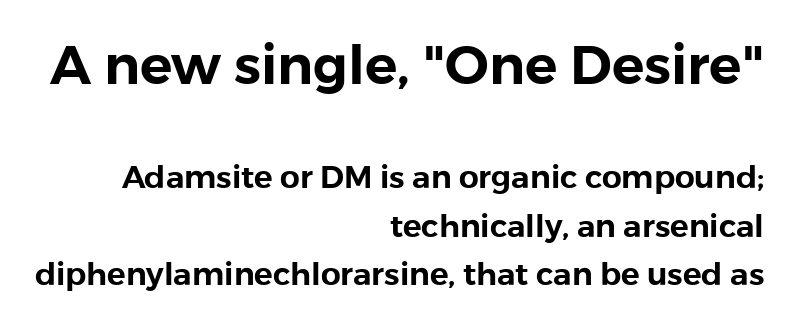
{"serif": "no", "italic": "no", "width": "normal", "stroke_contrast": "low", "x_height": "medium", "monospaced": "no", "underline": "no", "align": "right", "line_spacing": "normal", "line_spacing_ratio": 1.56, "letter_spacing": "normal", "letter_spacing_em": 0.0, "larger_block": "first", "size_ratio": 1.74, "glyph_px": 54}
